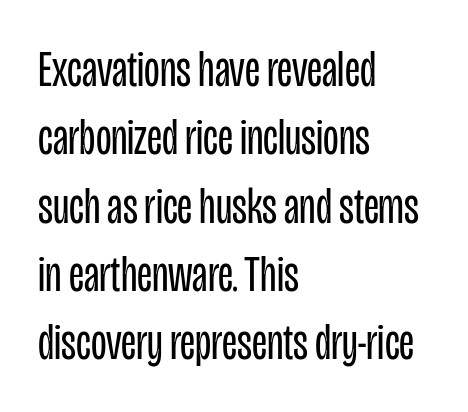
The image shows 51 px regular-weight, condensed sans-serif type, upright; set left-aligned, normal line spacing (1.34x), normal letter spacing, not underlined; low stroke contrast and a large x-height.
